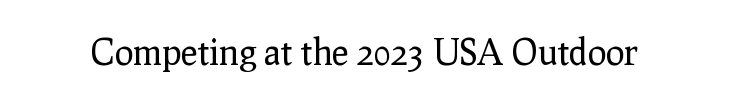
{"serif": "yes", "italic": "no", "bold": "no", "weight": "regular", "width": "normal", "stroke_contrast": "low", "x_height": "medium", "monospaced": "no", "underline": "no", "letter_spacing": "normal", "letter_spacing_em": 0.0, "glyph_px": 35}
